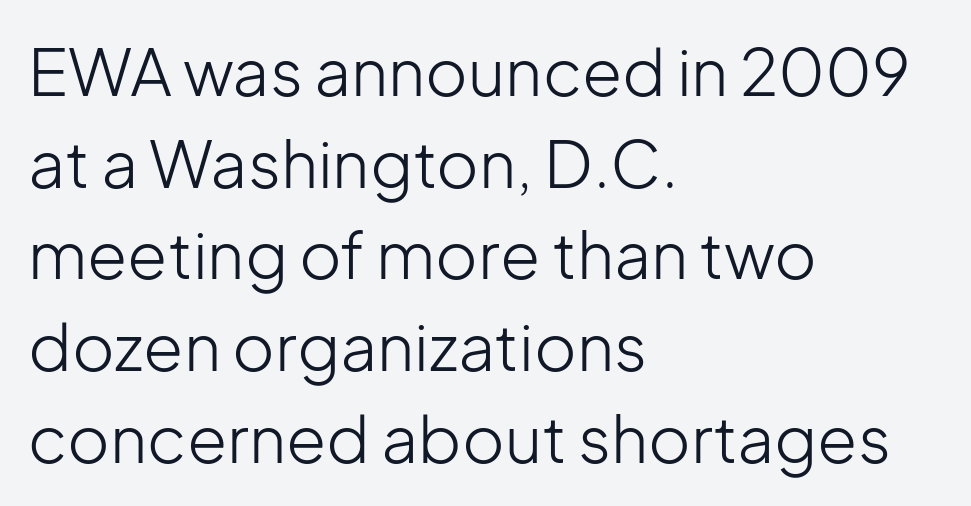
Proportional: the letters do not fall into vertical columns. The typeface has the unassuming heft of standard copy or less. Check under the words: just untouched page. These lines are set flush left with a ragged right edge.
